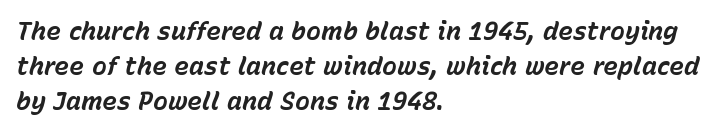
The image shows 25 px bold type, italic (leaning right); set left-aligned, normal line spacing (1.41x), normal letter spacing, not underlined.
